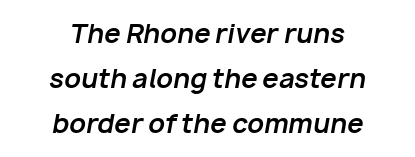
{"italic": "yes", "lean": "right", "slant_degrees": 10, "bold": "yes", "underline": "no", "align": "center", "line_spacing_ratio": 1.74, "letter_spacing": "normal", "letter_spacing_em": 0.0, "glyph_px": 26}
